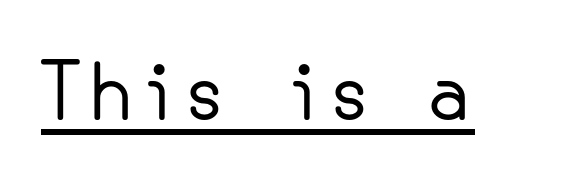
The typeface has the unassuming heft of standard copy or less. Is this a sans? Yes — the strokes have no serifs. Between one letter and the next there's only the usual sliver of space. Underlined type. Does the lettering tilt? It doesn't — this is upright.
